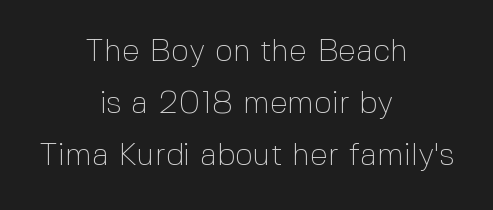
Weight class: somewhere from thin through regular. You could not count columns in this text — the font is proportionally spaced. Letter spacing: default. The passage is arranged like a title page — every line centered.
